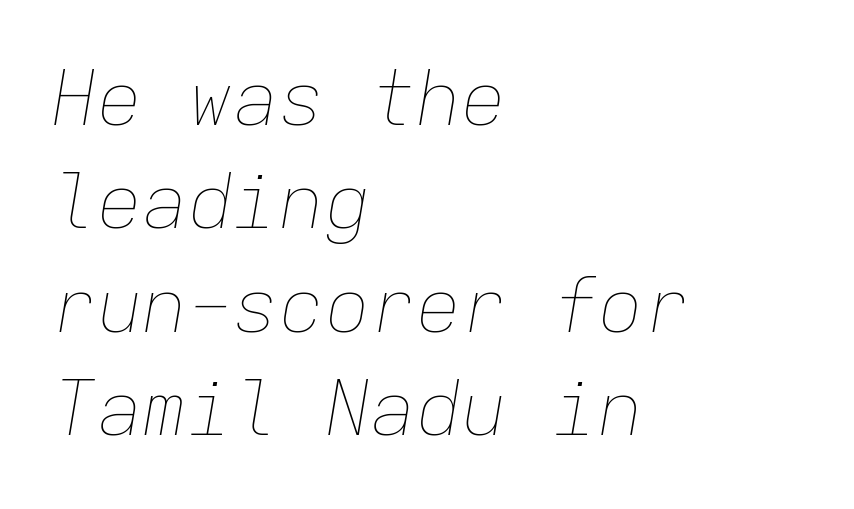
Q: Is the text bold? A: No.
Q: Is the text italic (slanted)? A: Yes, it leans right by about 9 degrees.
Q: Is the text underlined? A: No.
Q: How is the paragraph aligned? A: Left-aligned.
Q: Is the spacing between letters normal or unusually wide? A: Normal.
Q: Is the spacing between lines tight, normal or loose? A: Normal.
Q: Width (condensed, normal, or wide)? A: Normal.
Q: Stroke contrast? A: Low.
Q: x-height? A: Medium.
Q: Monospaced? A: Yes.
